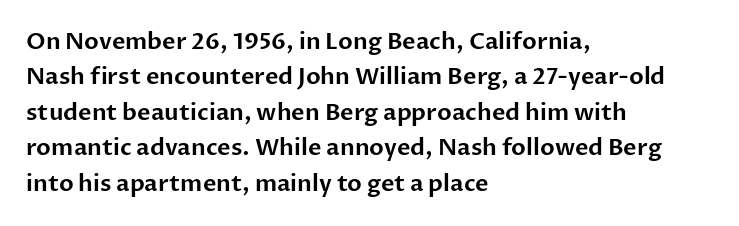
Nope, not italic — everything's standing straight. Words appear dense and cohesive because spacing is normal. The baseline area is clear. These lines sit exactly where default settings would place them. The compositor pushed each line to the left boundary.
